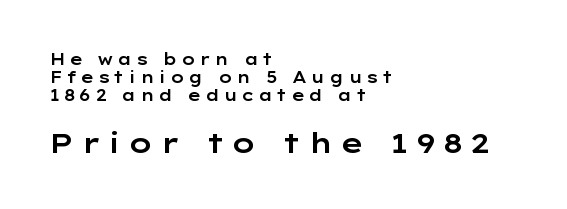
The image shows 28 px wide sans-serif type, upright; set left-aligned, tight line spacing (1.11x), unusually wide letter spacing (+0.22 em), not underlined; the second (bottom) block is 1.75x larger; low stroke contrast and a medium x-height.
